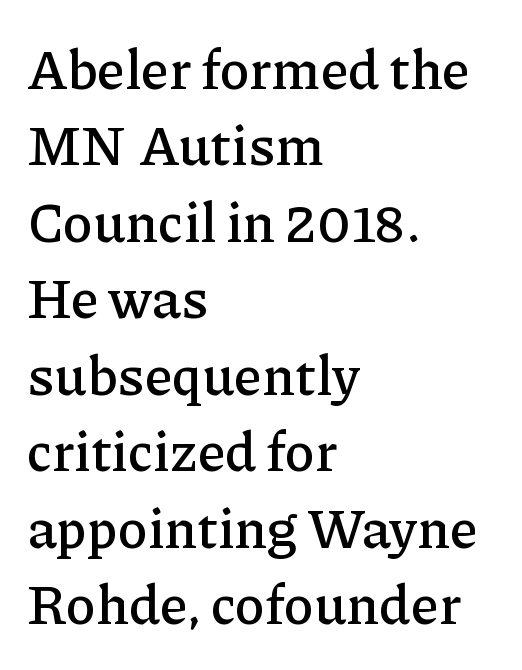
The image shows 55 px serif type, upright; set left-aligned, normal line spacing (1.39x), normal letter spacing, not underlined; low stroke contrast and a medium x-height.
